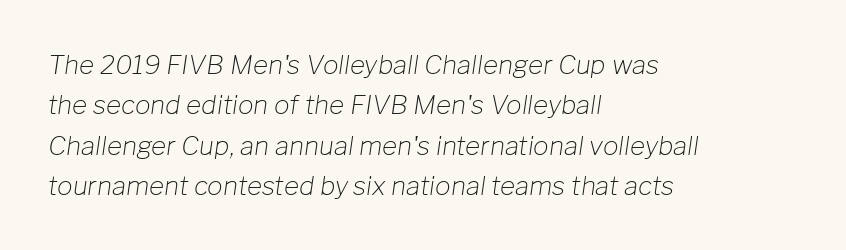
{"italic": "yes", "lean": "right", "slant_degrees": 8, "bold": "no", "underline": "no", "align": "left", "line_spacing": "normal", "line_spacing_ratio": 1.55, "letter_spacing": "normal", "letter_spacing_em": 0.0, "glyph_px": 26}
